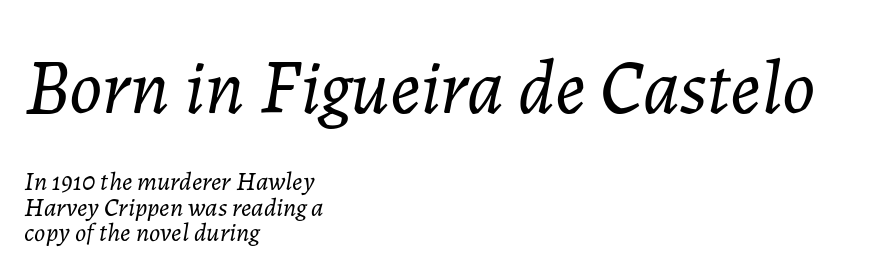
The image shows 77 px light type, italic (leaning right); set left-aligned, tight line spacing (0.97x), normal letter spacing, not underlined; the first (top) block is 2.96x larger; low stroke contrast and a medium x-height.
